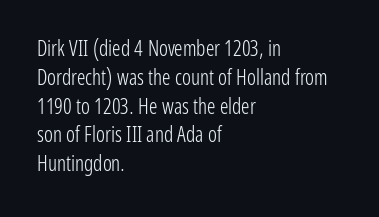
Each new line begins a customary step beneath the previous one. Stems here are at most as thick as an everyday book face. Words appear dense and cohesive because spacing is normal. Descenders hang freely into open space. The axis of the letterforms is exactly vertical.
